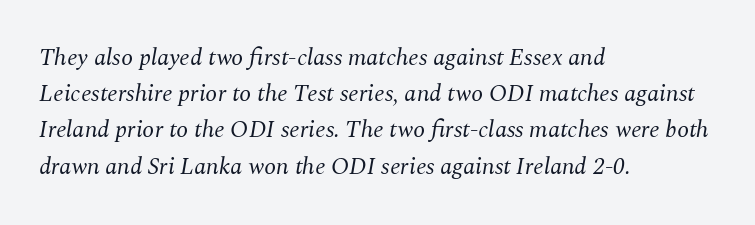
No chunkiness to these letters — they're not bold. You can tell it's italic because the verticals aren't actually vertical. Honestly, the row spacing looks completely unremarkable. Tracking here is standard; glyphs follow each other at the usual distance. Each row of text sits above clean, open space. The passage is arranged the way most books set body copy — flush left.
